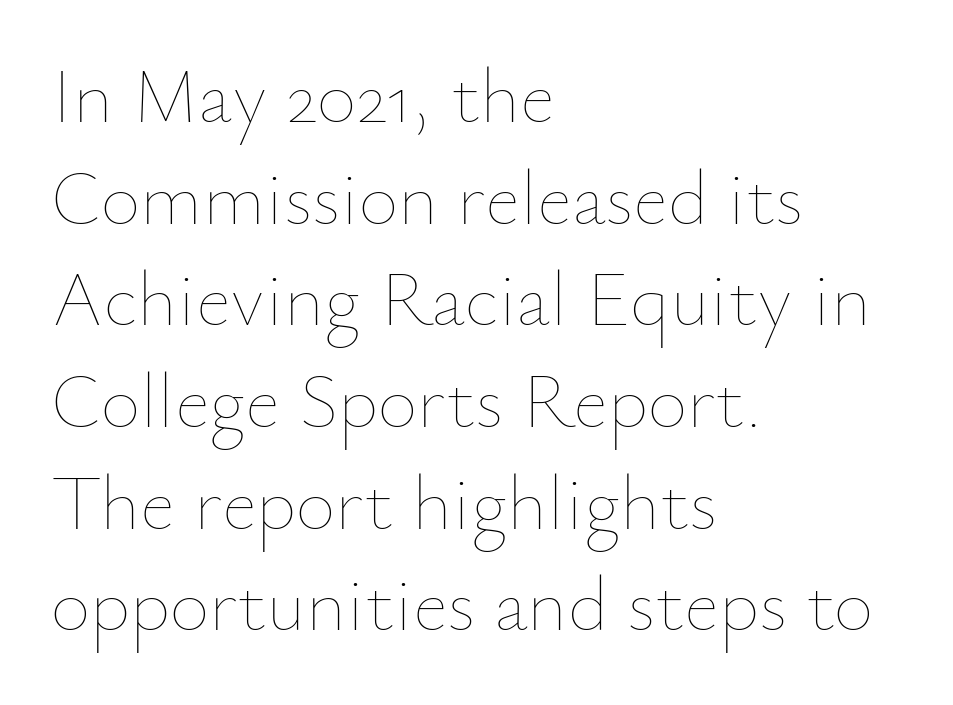
Q: Is the text bold? A: No.
Q: Is the text italic (slanted)? A: No, it is upright.
Q: Is the text underlined? A: No.
Q: How is the paragraph aligned? A: Left-aligned.
Q: Is the spacing between letters normal or unusually wide? A: Normal.
Q: Is the spacing between lines tight, normal or loose? A: Normal.
Q: Width (condensed, normal, or wide)? A: Normal.
Q: Stroke contrast? A: Low.
Q: x-height? A: Small.
Q: Monospaced? A: No.
